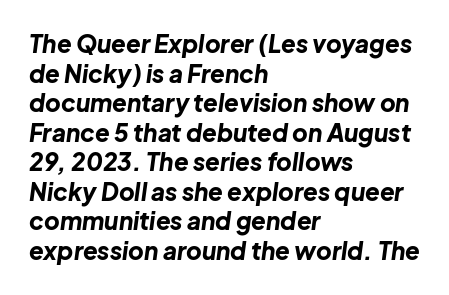
{"italic": "yes", "lean": "right", "slant_degrees": 8, "bold": "yes", "underline": "no", "align": "left", "line_spacing_ratio": 1.23, "letter_spacing": "normal", "letter_spacing_em": 0.0, "glyph_px": 24}
